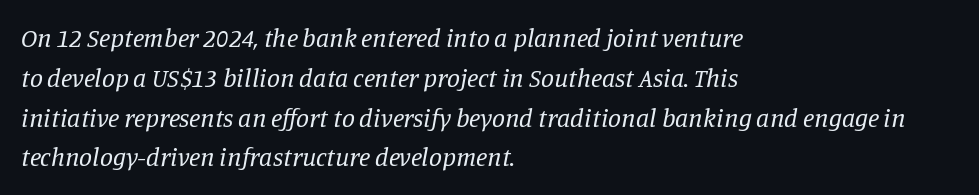
Q: Is the text bold? A: No.
Q: Is the text italic (slanted)? A: Yes, it leans right by about 11 degrees.
Q: Is the text underlined? A: No.
Q: How is the paragraph aligned? A: Left-aligned.
Q: Is the spacing between letters normal or unusually wide? A: Normal.
Q: Is the spacing between lines tight, normal or loose? A: Normal.
